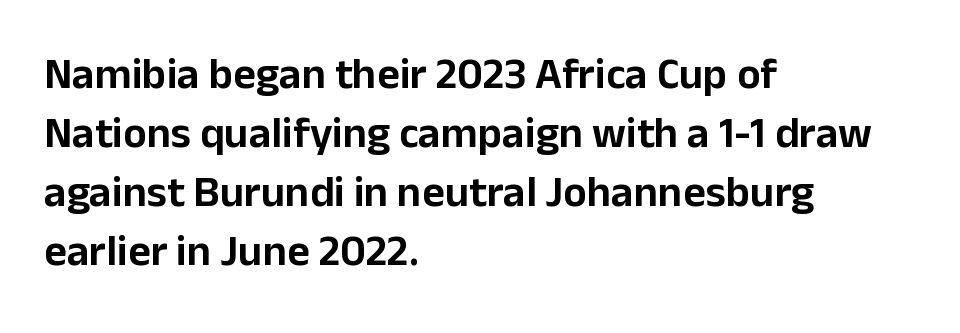
This sample uses a sans-serif face. Words float on clear page, feet unadorned. Nothing unusual about the tracking: characters are spaced as the font intends. The axis of the letterforms is exactly vertical. The rendering uses a moderate line-height, typical for paragraphs.
